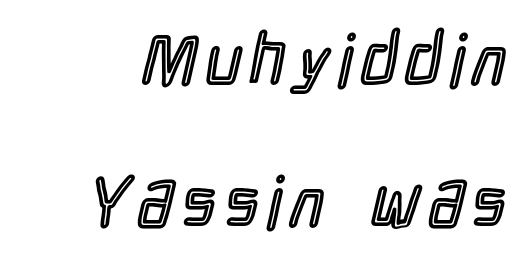
The image shows 71 px condensed type; set loose line spacing (2.0x), not underlined; a medium x-height.
